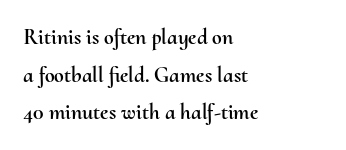
{"italic": "no", "underline": "no", "align": "left", "line_spacing_ratio": 1.71, "letter_spacing": "normal", "letter_spacing_em": 0.0, "glyph_px": 22}
